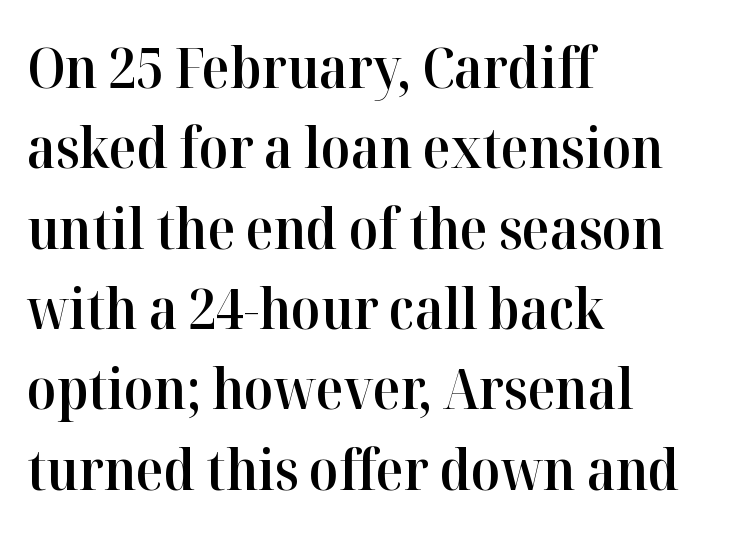
Q: Is the text bold? A: Semi-bold.
Q: Is the text italic (slanted)? A: No, it is upright.
Q: Is the typeface a serif or a sans-serif typeface? A: Serif.
Q: Is the text underlined? A: No.
Q: How is the paragraph aligned? A: Left-aligned.
Q: Is the spacing between letters normal or unusually wide? A: Normal.
Q: Is the spacing between lines tight, normal or loose? A: Normal.
Q: Width (condensed, normal, or wide)? A: Normal.
Q: Stroke contrast? A: High.
Q: x-height? A: Medium.
Q: Monospaced? A: No.
